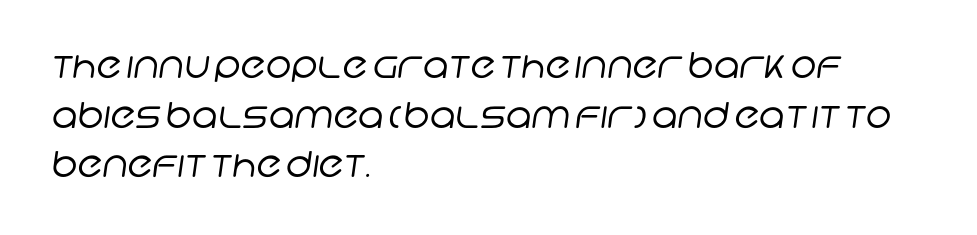
Q: Is the text bold? A: No.
Q: Is the typeface a serif or a sans-serif typeface? A: Sans-serif.
Q: Is the text underlined? A: No.
Q: How is the paragraph aligned? A: Left-aligned.
Q: Is the spacing between letters normal or unusually wide? A: Normal.
Q: Is the spacing between lines tight, normal or loose? A: Normal.
Q: Width (condensed, normal, or wide)? A: Normal.
Q: Stroke contrast? A: Low.
Q: x-height? A: Large.
Q: Monospaced? A: No.
